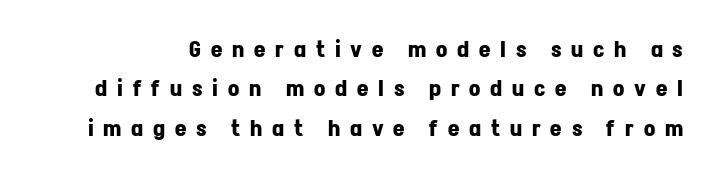
{"italic": "no", "bold": "yes", "underline": "no", "line_spacing_ratio": 1.79, "letter_spacing": "wide", "letter_spacing_em": 0.45, "glyph_px": 22}
